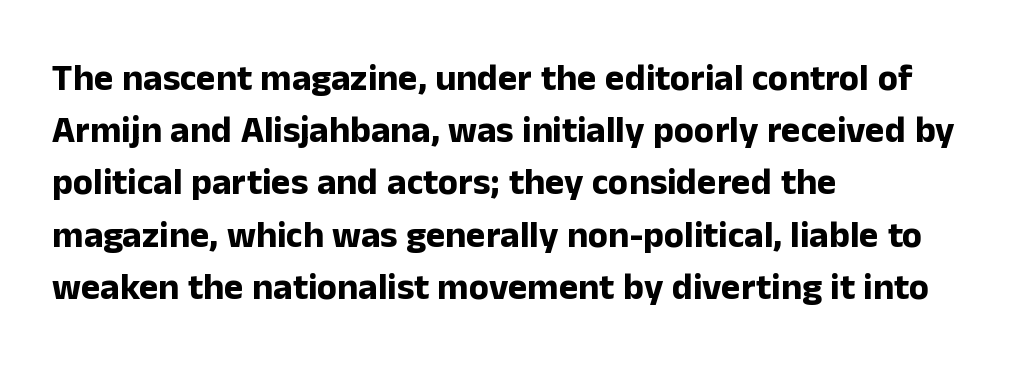
The font is running at its bold setting. The type is set solid horizontally, with unmodified tracking. It's the straight-up-and-down kind of type. Normally led — the rows are evenly, conventionally spaced. Type without underlining.
